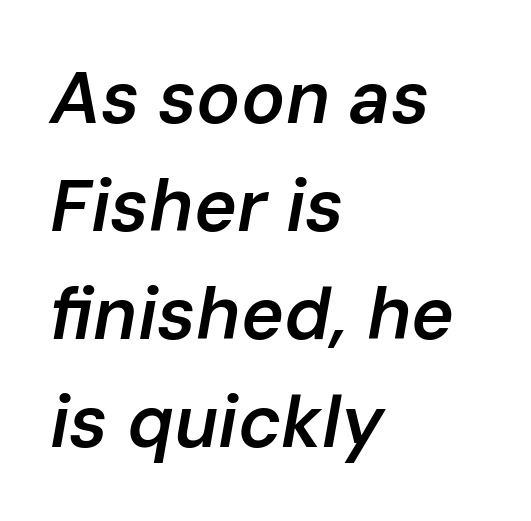
The image shows 73 px semibold type, italic (leaning right); set left-aligned, normal line spacing (1.48x), normal letter spacing, not underlined; low stroke contrast and a medium x-height.
